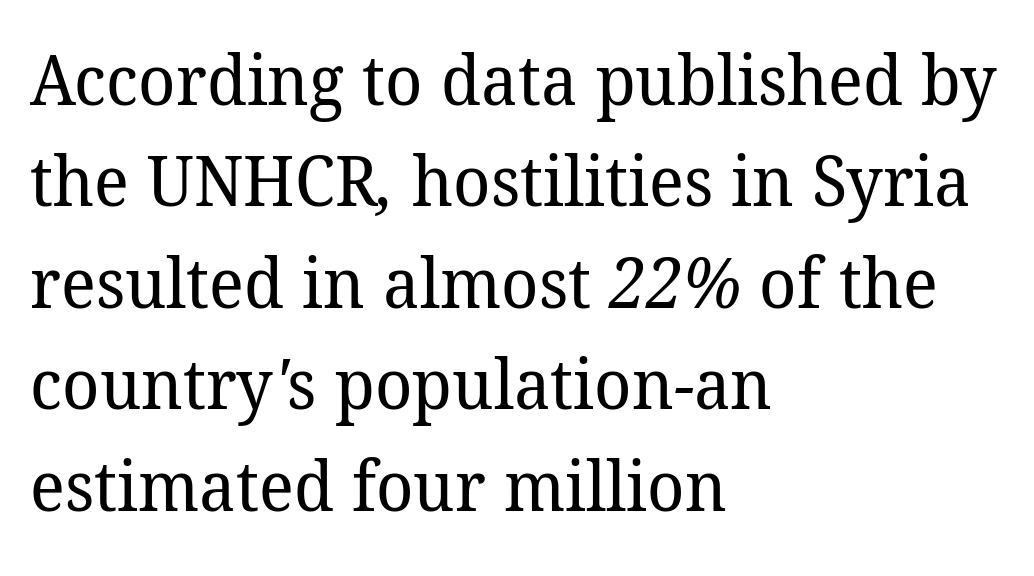
Q: Is the text bold? A: No.
Q: Is the typeface a serif or a sans-serif typeface? A: Serif.
Q: Is the text underlined? A: No.
Q: How is the paragraph aligned? A: Left-aligned.
Q: Is the spacing between letters normal or unusually wide? A: Normal.
Q: Is the spacing between lines tight, normal or loose? A: Normal.
Q: Width (condensed, normal, or wide)? A: Normal.
Q: Stroke contrast? A: Low.
Q: x-height? A: Medium.
Q: Monospaced? A: No.
